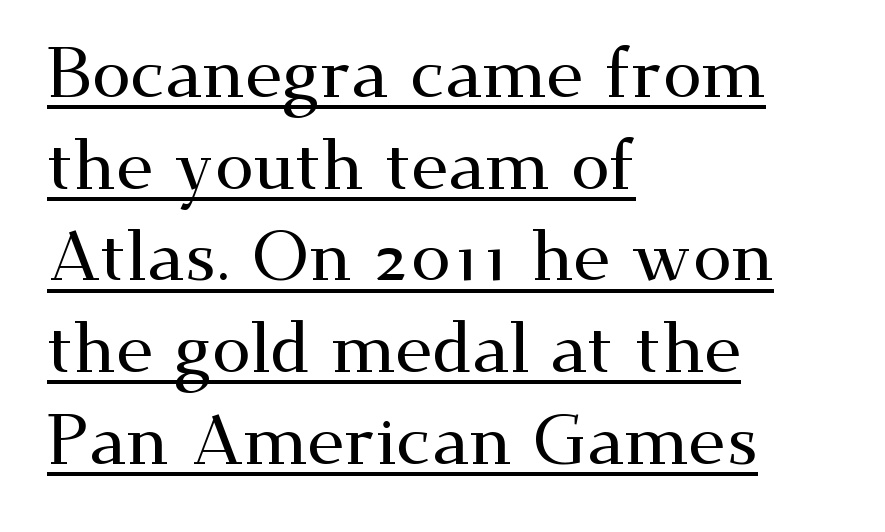
Q: Is the text italic (slanted)? A: No, it is upright.
Q: Is the typeface a serif or a sans-serif typeface? A: Serif.
Q: Is the text underlined? A: Yes.
Q: How is the paragraph aligned? A: Left-aligned.
Q: Is the spacing between letters normal or unusually wide? A: Normal.
Q: Is the spacing between lines tight, normal or loose? A: Normal.
Q: Width (condensed, normal, or wide)? A: Wide.
Q: Stroke contrast? A: Medium.
Q: x-height? A: Small.
Q: Monospaced? A: No.
